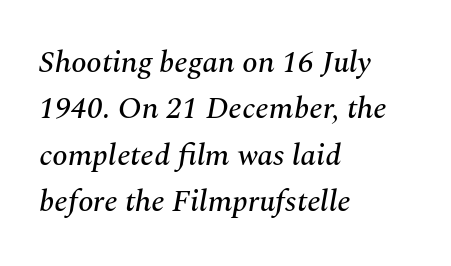
{"serif": "yes", "italic": "yes", "lean": "right", "slant_degrees": 10, "width": "normal", "stroke_contrast": "medium", "x_height": "medium", "monospaced": "no", "underline": "no", "align": "left", "line_spacing": "normal", "line_spacing_ratio": 1.5, "letter_spacing": "normal", "letter_spacing_em": 0.0, "glyph_px": 31}
